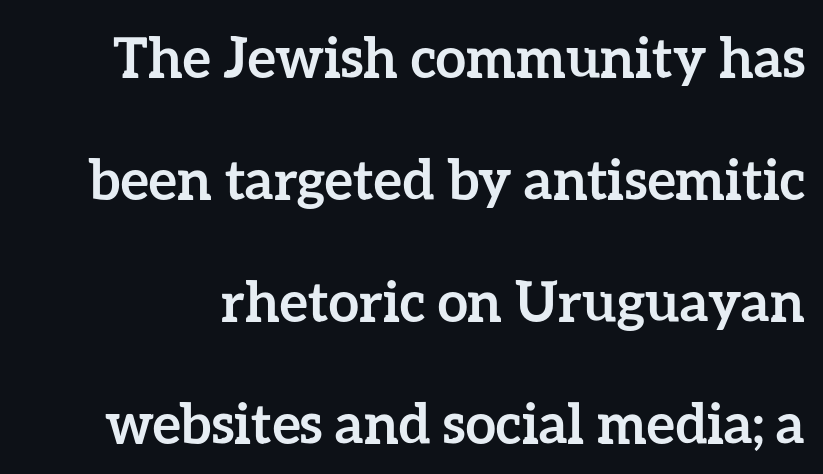
The image shows 55 px semibold type, upright; set loose line spacing (2.22x), normal letter spacing, not underlined; low stroke contrast and a medium x-height.
